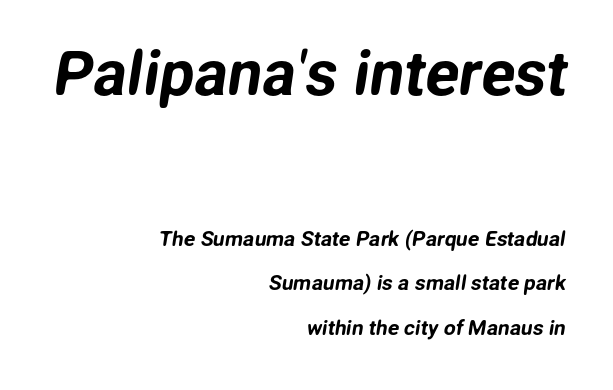
Q: Is the typeface a serif or a sans-serif typeface? A: Sans-serif.
Q: Is the text underlined? A: No.
Q: How is the paragraph aligned? A: Right-aligned.
Q: Is the spacing between letters normal or unusually wide? A: Normal.
Q: Is the spacing between lines tight, normal or loose? A: Loose.
Q: Which block of text is set in a larger size, the first (top) or the second (bottom)? A: The first (top) one.
Q: Width (condensed, normal, or wide)? A: Normal.
Q: Stroke contrast? A: Low.
Q: x-height? A: Medium.
Q: Monospaced? A: No.
